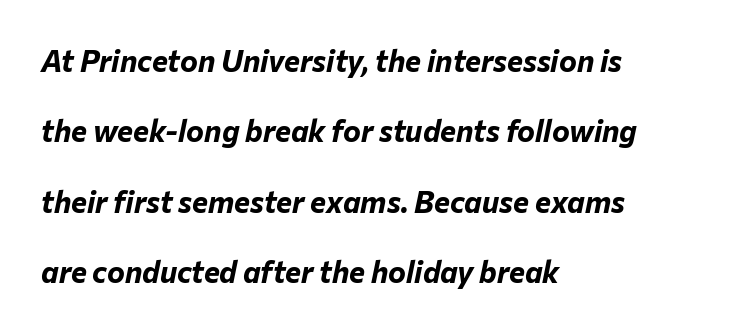
Q: Is the text bold? A: Yes.
Q: Is the text italic (slanted)? A: Yes, it leans right by about 12 degrees.
Q: Is the text underlined? A: No.
Q: How is the paragraph aligned? A: Left-aligned.
Q: Is the spacing between letters normal or unusually wide? A: Normal.
Q: Is the spacing between lines tight, normal or loose? A: Loose.
Q: Width (condensed, normal, or wide)? A: Normal.
Q: Stroke contrast? A: Low.
Q: x-height? A: Medium.
Q: Monospaced? A: No.
